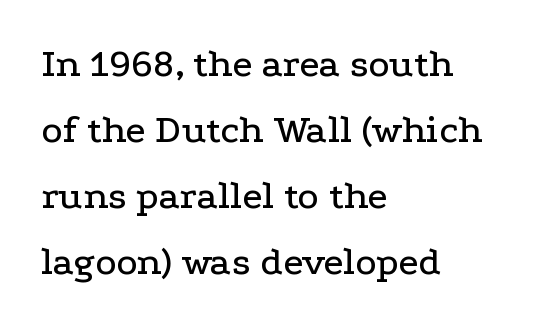
{"serif": "yes", "italic": "no", "width": "wide", "stroke_contrast": "low", "x_height": "medium", "monospaced": "no", "underline": "no", "align": "left", "line_spacing": "normal", "line_spacing_ratio": 1.65, "letter_spacing": "normal", "letter_spacing_em": 0.0, "glyph_px": 40}
